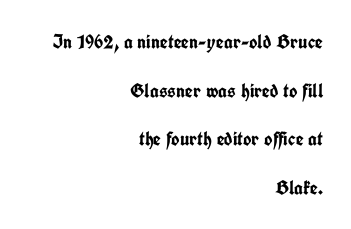
Q: Is the text bold? A: Yes.
Q: Is the text italic (slanted)? A: No, it is upright.
Q: Is the text underlined? A: No.
Q: How is the paragraph aligned? A: Right-aligned.
Q: Is the spacing between letters normal or unusually wide? A: Normal.
Q: Is the spacing between lines tight, normal or loose? A: Loose.
